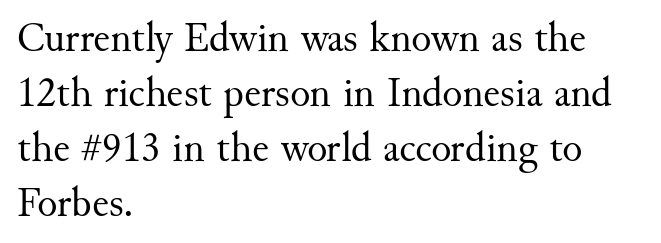
The image shows 42 px regular-weight serif type, upright; set left-aligned, normal line spacing (1.31x), normal letter spacing, not underlined; medium stroke contrast and a small x-height.
